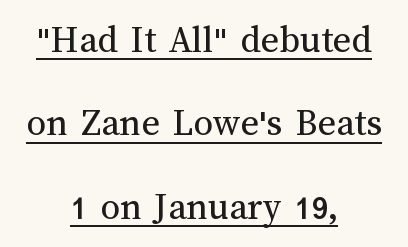
Q: Is the text bold? A: No.
Q: Is the text italic (slanted)? A: No, it is upright.
Q: Is the text underlined? A: Yes.
Q: How is the paragraph aligned? A: Centered.
Q: Is the spacing between letters normal or unusually wide? A: Normal.
Q: Is the spacing between lines tight, normal or loose? A: Loose.
Q: Width (condensed, normal, or wide)? A: Normal.
Q: Stroke contrast? A: Medium.
Q: x-height? A: Medium.
Q: Monospaced? A: No.
